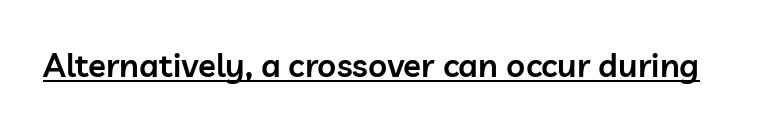
{"serif": "no", "italic": "no", "bold": "semi", "weight": "semibold", "width": "normal", "stroke_contrast": "low", "x_height": "medium", "monospaced": "no", "underline": "yes", "letter_spacing": "normal", "letter_spacing_em": 0.0, "glyph_px": 33}
